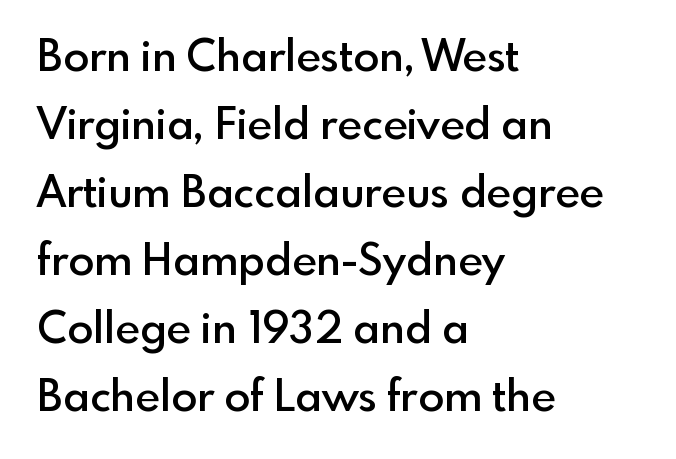
Q: Is the text bold? A: Semi-bold.
Q: Is the text italic (slanted)? A: No, it is upright.
Q: Is the typeface a serif or a sans-serif typeface? A: Sans-serif.
Q: Is the text underlined? A: No.
Q: How is the paragraph aligned? A: Left-aligned.
Q: Is the spacing between letters normal or unusually wide? A: Normal.
Q: Is the spacing between lines tight, normal or loose? A: Normal.
Q: Width (condensed, normal, or wide)? A: Normal.
Q: x-height? A: Small.
Q: Monospaced? A: No.
